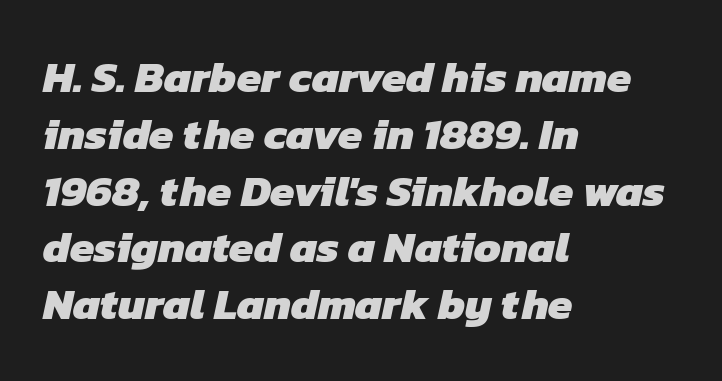
Set as a true bold cut, around the 700 mark. The lines in this sample share a left origin and differ only in where they stop. Spacing verdict: proportional, widths tailored to each character. The typeface chosen for these lines omits serifs. Just letters on the line, the space beneath them empty.
